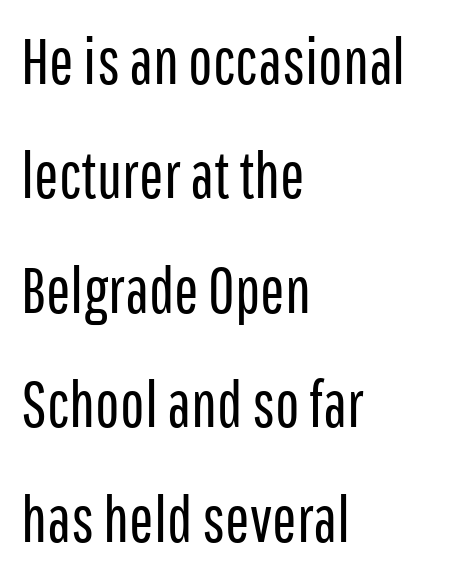
The image shows 65 px regular-weight, condensed sans-serif type, upright; set left-aligned, line spacing 1.76x, normal letter spacing, not underlined; low stroke contrast and a medium x-height.
